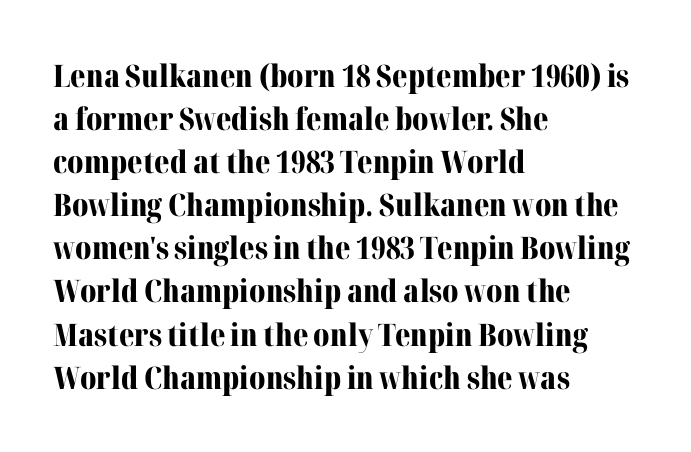
Q: Is the text bold? A: Yes.
Q: Is the text italic (slanted)? A: No, it is upright.
Q: Is the typeface a serif or a sans-serif typeface? A: Serif.
Q: Is the text underlined? A: No.
Q: How is the paragraph aligned? A: Left-aligned.
Q: Is the spacing between letters normal or unusually wide? A: Normal.
Q: Is the spacing between lines tight, normal or loose? A: Normal.
Q: Width (condensed, normal, or wide)? A: Normal.
Q: Stroke contrast? A: Medium.
Q: x-height? A: Medium.
Q: Monospaced? A: No.
